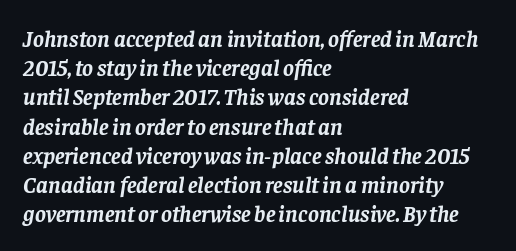
{"italic": "yes", "lean": "right", "slant_degrees": 8, "bold": "yes", "underline": "no", "align": "left", "line_spacing": "normal", "line_spacing_ratio": 1.27, "letter_spacing": "normal", "letter_spacing_em": 0.0, "glyph_px": 23}
